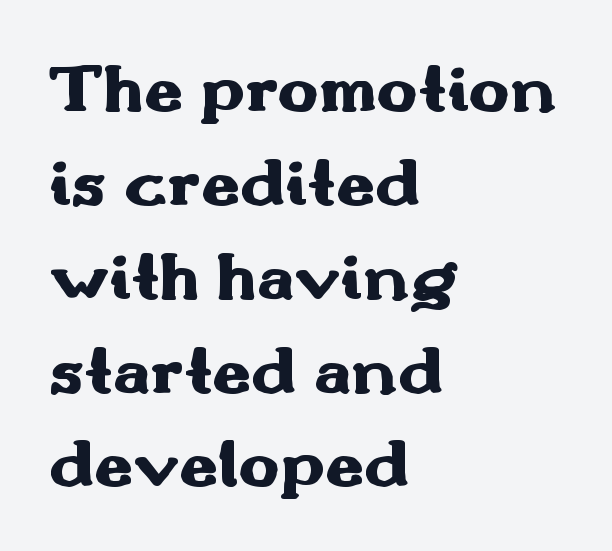
The image shows 69 px heavy, wide sans-serif type, upright; set left-aligned, normal line spacing (1.36x), normal letter spacing, not underlined; medium stroke contrast and a small x-height.
